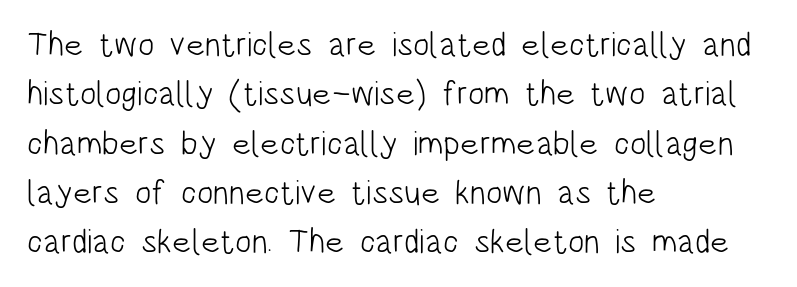
The image shows 34 px light, condensed sans-serif type, upright; set left-aligned, normal line spacing (1.45x), normal letter spacing, not underlined; low stroke contrast and a large x-height.
